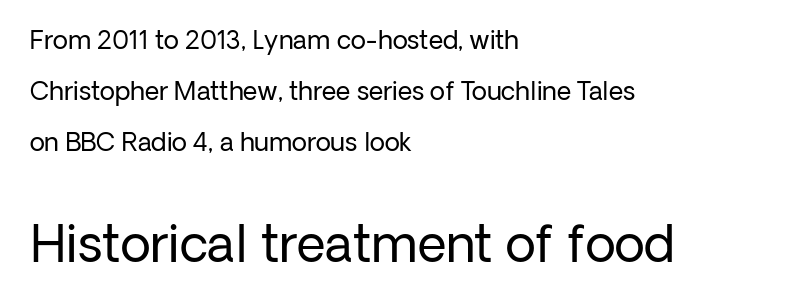
Note: smaller setting up top, larger setting below. Letters rest on an invisible, unmarked baseline. One-word summary of the alignment: left. Upright lettering throughout.
